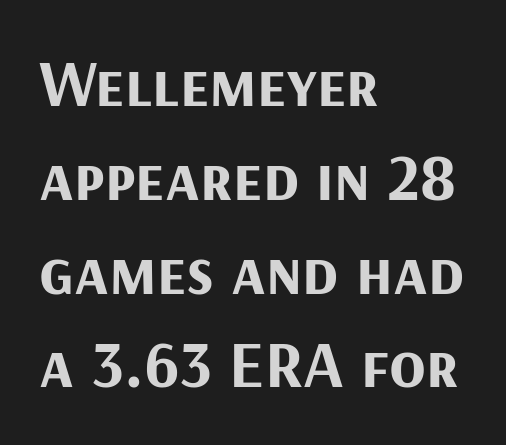
{"serif": "no", "italic": "no", "bold": "yes", "weight": "bold", "width": "normal", "stroke_contrast": "medium", "x_height": "medium", "monospaced": "no", "underline": "no", "align": "left", "line_spacing": "normal", "line_spacing_ratio": 1.4, "letter_spacing": "normal", "letter_spacing_em": 0.0, "glyph_px": 67}
